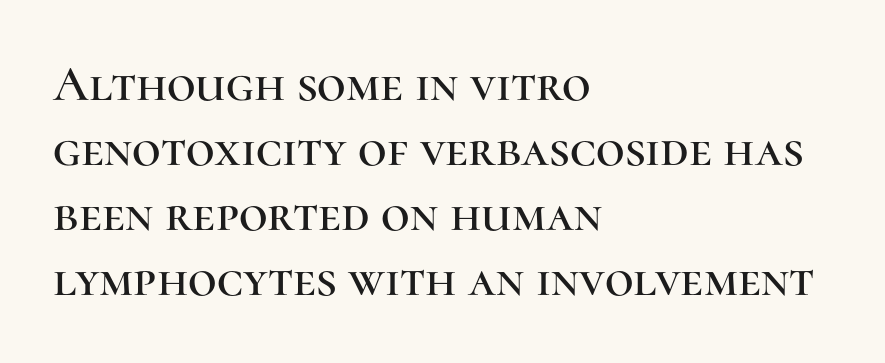
The image shows 50 px serif type, upright; set left-aligned, normal line spacing (1.3x), normal letter spacing, not underlined; high stroke contrast and a medium x-height.
